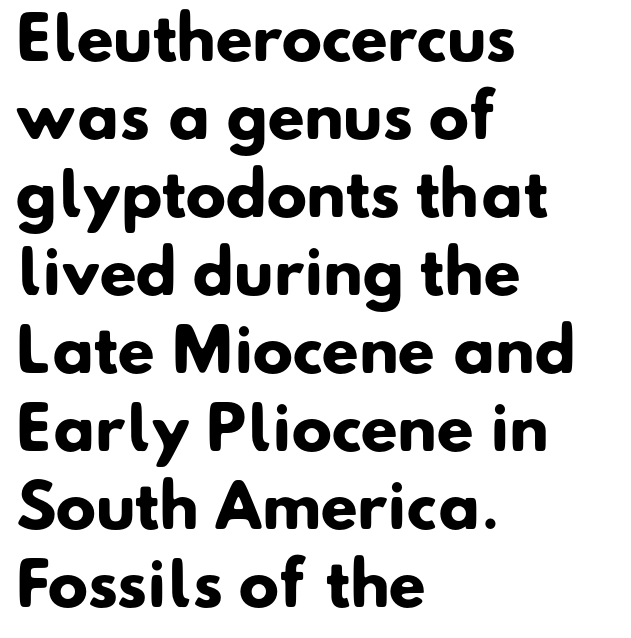
{"serif": "no", "bold": "yes", "weight": "heavy", "width": "normal", "stroke_contrast": "low", "x_height": "small", "monospaced": "no", "underline": "no", "align": "left", "line_spacing": "normal", "line_spacing_ratio": 1.3, "letter_spacing": "normal", "letter_spacing_em": 0.0, "glyph_px": 60}
